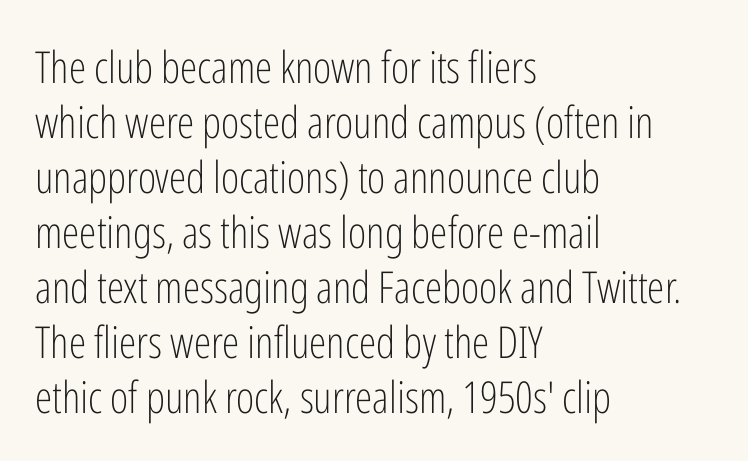
Caption: face not bold, strokes unweighted. The face used here is proportionally spaced, like ordinary book or web type. Students, observe: this is what conventionally led text looks like. Type style note: lacks serifs. Each word holds together tightly as a unit, with standard inter-letter gaps.
